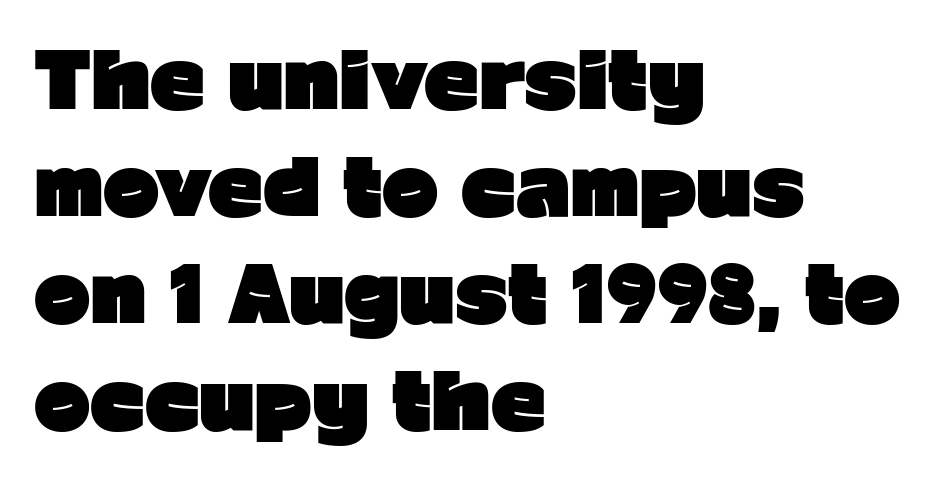
{"serif": "no", "italic": "no", "bold": "yes", "weight": "heavy", "width": "normal", "stroke_contrast": "low", "x_height": "medium", "monospaced": "no", "underline": "no", "align": "left", "line_spacing": "normal", "line_spacing_ratio": 1.41, "letter_spacing": "normal", "letter_spacing_em": 0.0, "glyph_px": 76}
